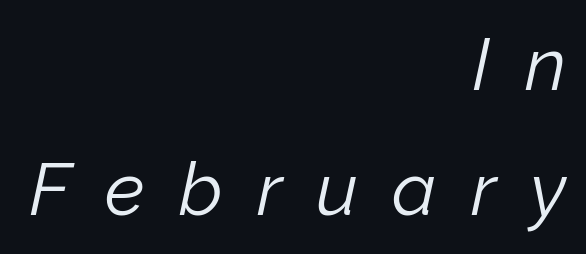
The image shows 74 px light type, italic (leaning right); set right-aligned, normal line spacing (1.69x), unusually wide letter spacing (+0.46 em), not underlined; low stroke contrast and a medium x-height.
